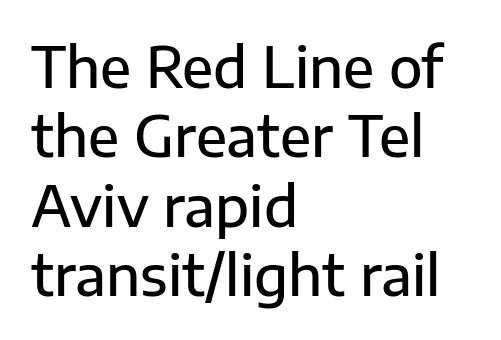
Q: Is the text bold? A: Semi-bold.
Q: Is the text italic (slanted)? A: No, it is upright.
Q: Is the typeface a serif or a sans-serif typeface? A: Sans-serif.
Q: Is the text underlined? A: No.
Q: How is the paragraph aligned? A: Left-aligned.
Q: Is the spacing between letters normal or unusually wide? A: Normal.
Q: Is the spacing between lines tight, normal or loose? A: Normal.
Q: Width (condensed, normal, or wide)? A: Normal.
Q: Stroke contrast? A: Low.
Q: x-height? A: Medium.
Q: Monospaced? A: No.
